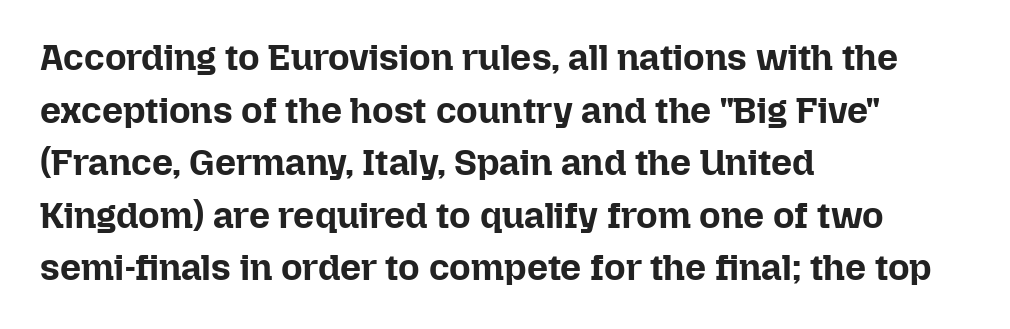
{"italic": "no", "bold": "yes", "weight": "bold", "width": "normal", "stroke_contrast": "low", "x_height": "medium", "monospaced": "no", "underline": "no", "align": "left", "line_spacing": "normal", "line_spacing_ratio": 1.42, "letter_spacing": "normal", "letter_spacing_em": 0.0, "glyph_px": 37}
